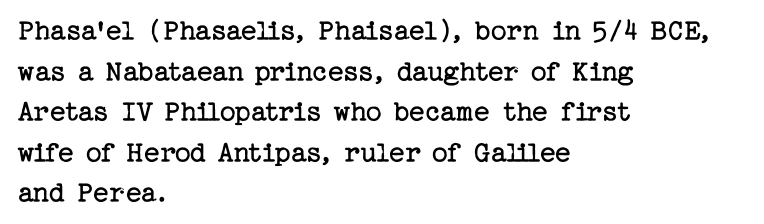
Q: Is the text bold? A: No.
Q: Is the text italic (slanted)? A: No, it is upright.
Q: Is the typeface a serif or a sans-serif typeface? A: Serif.
Q: Is the text underlined? A: No.
Q: How is the paragraph aligned? A: Left-aligned.
Q: Is the spacing between letters normal or unusually wide? A: Normal.
Q: Is the spacing between lines tight, normal or loose? A: Normal.
Q: Width (condensed, normal, or wide)? A: Normal.
Q: Stroke contrast? A: Low.
Q: x-height? A: Medium.
